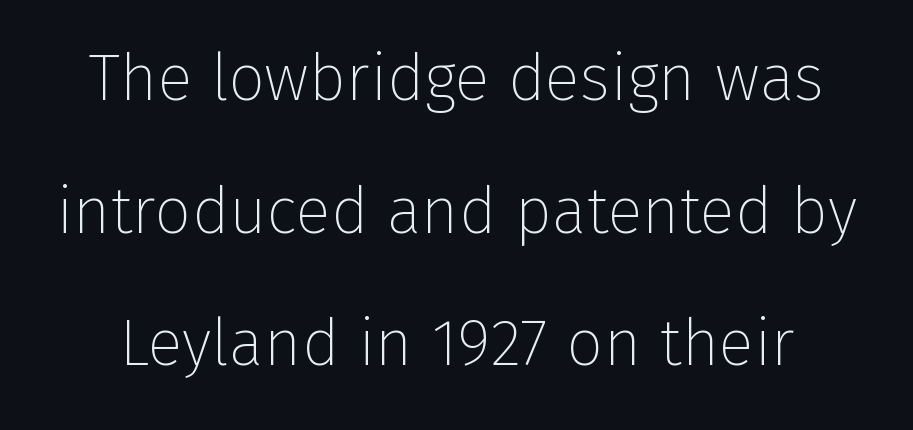
One glance says open: line gaps are wider than usual. Is this a fixed-width face? No — the glyphs have proportional, varying widths. Just letters on the line, the space beneath them empty. The text was rendered using a sans face with plain stroke endings.
